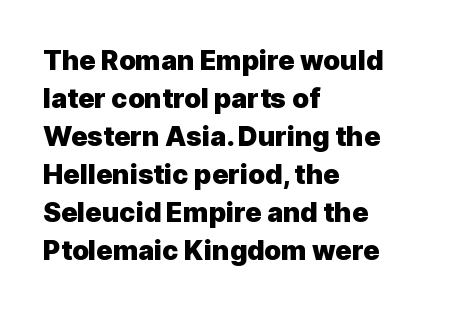
{"italic": "no", "bold": "yes", "underline": "no", "align": "left", "line_spacing": "normal", "line_spacing_ratio": 1.41, "letter_spacing": "normal", "letter_spacing_em": 0.0, "glyph_px": 27}
